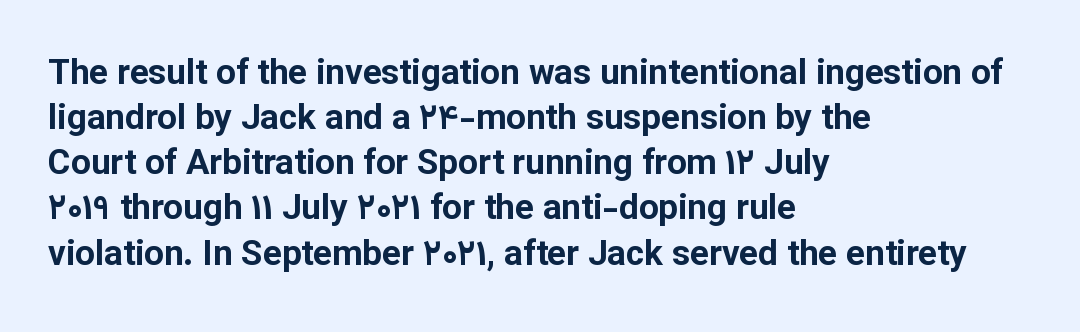
If you drew a ruler down the left edge, every line would touch it. You'd pick this weight for a headline — it's a proper bold. Letters rest on an invisible, unmarked baseline. The type family on display is of the sans-serif kind. The lettering holds an erect, upright posture throughout.
